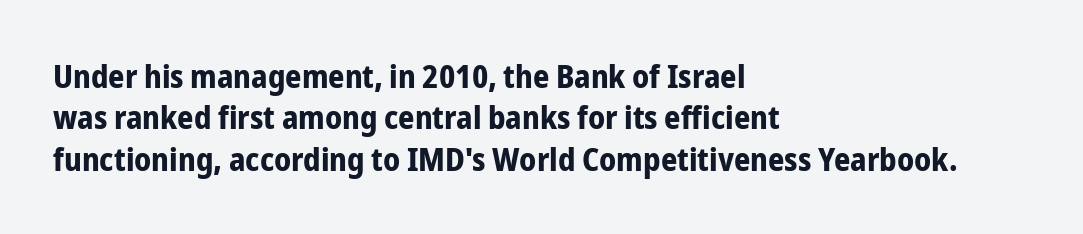
Q: Is the text bold? A: Yes.
Q: Is the text italic (slanted)? A: No, it is upright.
Q: Is the typeface a serif or a sans-serif typeface? A: Sans-serif.
Q: Is the text underlined? A: No.
Q: How is the paragraph aligned? A: Left-aligned.
Q: Is the spacing between letters normal or unusually wide? A: Normal.
Q: Is the spacing between lines tight, normal or loose? A: Normal.
Q: Width (condensed, normal, or wide)? A: Condensed.
Q: Stroke contrast? A: Low.
Q: x-height? A: Medium.
Q: Monospaced? A: No.
